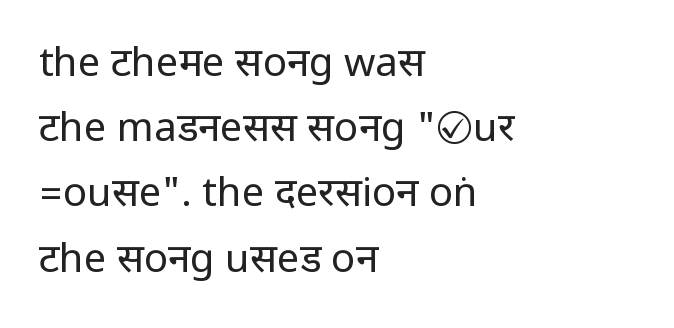
{"serif": "no", "italic": "no", "bold": "no", "weight": "regular", "width": "condensed", "stroke_contrast": "low", "underline": "no", "align": "left", "line_spacing": "normal", "line_spacing_ratio": 1.63, "letter_spacing": "normal", "letter_spacing_em": 0.0, "glyph_px": 40}
